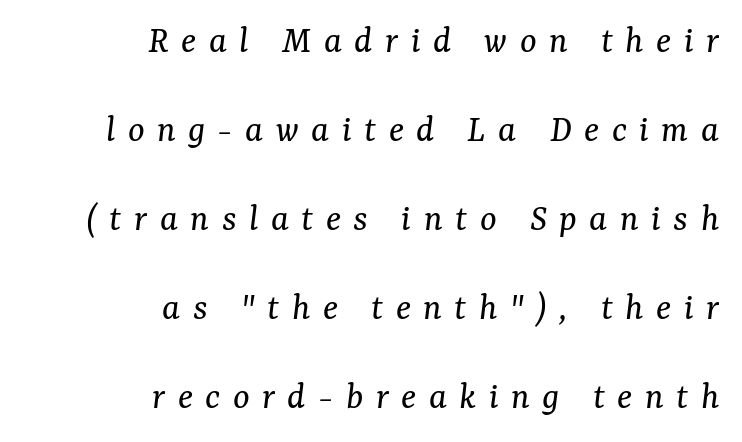
{"serif": "yes", "italic": "yes", "lean": "right", "slant_degrees": 7, "bold": "no", "weight": "regular", "width": "normal", "stroke_contrast": "medium", "x_height": "medium", "monospaced": "no", "underline": "no", "align": "right", "line_spacing": "loose", "line_spacing_ratio": 2.28, "letter_spacing": "wide", "letter_spacing_em": 0.32, "glyph_px": 39}
